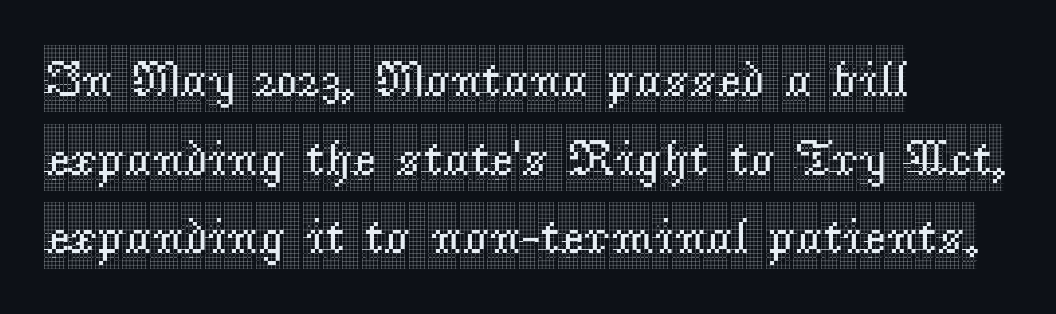
{"serif": "yes", "italic": "no", "width": "condensed", "x_height": "large", "monospaced": "no", "underline": "no", "align": "left", "line_spacing": "normal", "line_spacing_ratio": 1.54, "letter_spacing": "normal", "letter_spacing_em": 0.0, "glyph_px": 51}
